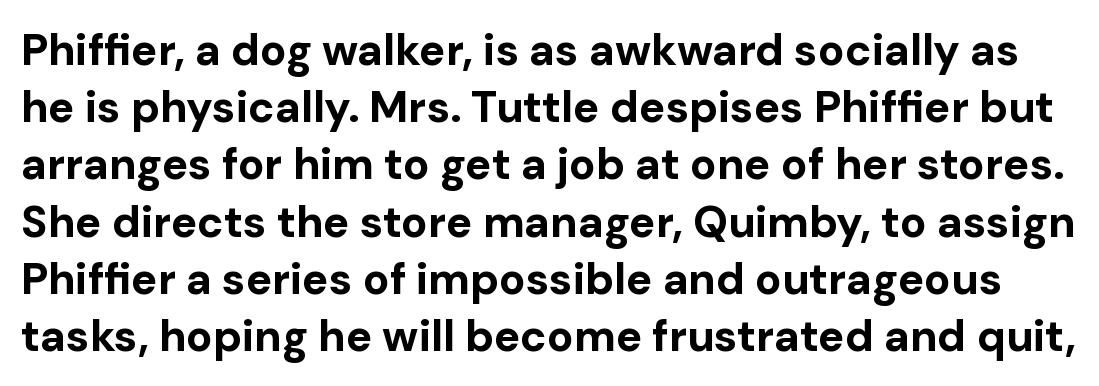
Varying glyph widths throughout — classic text-font behaviour. Unlike a traditional serif, this face leaves its strokes unadorned. Nothing unusual about the tracking: characters are spaced as the font intends. Is there much room between lines? A standard amount, neither cramped nor airy.
